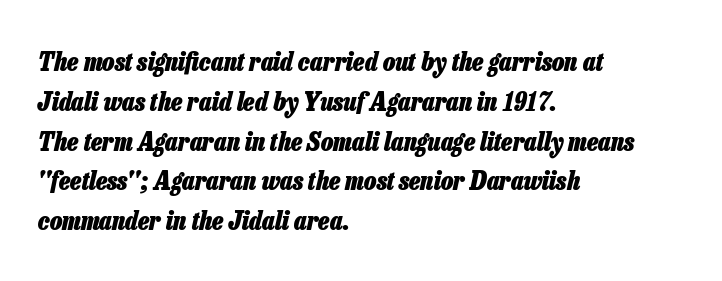
The image shows 26 px bold type, italic (leaning right); set left-aligned, normal line spacing (1.53x), normal letter spacing, not underlined.
